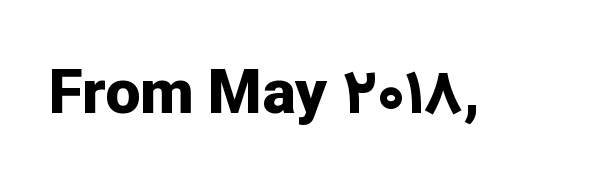
{"serif": "no", "italic": "no", "bold": "yes", "weight": "bold", "width": "normal", "stroke_contrast": "low", "x_height": "medium", "monospaced": "no", "underline": "no", "letter_spacing": "normal", "letter_spacing_em": 0.0, "glyph_px": 62}
